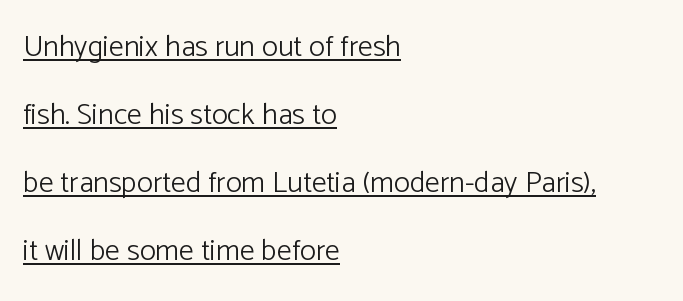
Q: Is the text bold? A: No.
Q: Is the text italic (slanted)? A: No, it is upright.
Q: Is the typeface a serif or a sans-serif typeface? A: Sans-serif.
Q: Is the text underlined? A: Yes.
Q: How is the paragraph aligned? A: Left-aligned.
Q: Is the spacing between letters normal or unusually wide? A: Normal.
Q: Is the spacing between lines tight, normal or loose? A: Loose.
Q: Width (condensed, normal, or wide)? A: Normal.
Q: Stroke contrast? A: Low.
Q: x-height? A: Medium.
Q: Monospaced? A: No.
